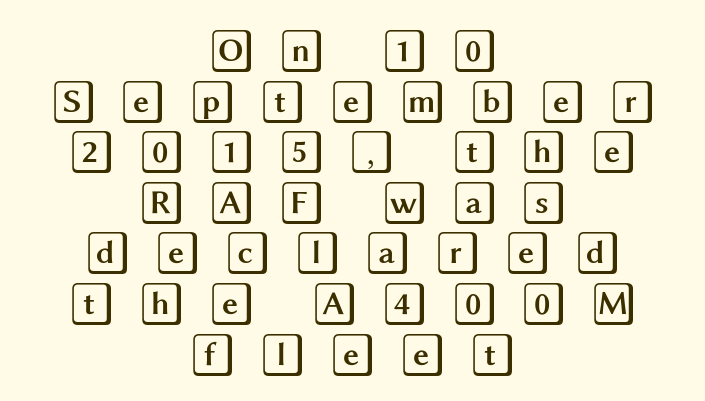
Q: Is the text italic (slanted)? A: No, it is upright.
Q: Is the text underlined? A: No.
Q: How is the paragraph aligned? A: Centered.
Q: Is the spacing between letters normal or unusually wide? A: Unusually wide.
Q: Is the spacing between lines tight, normal or loose? A: Tight.
Q: Width (condensed, normal, or wide)? A: Wide.
Q: x-height? A: Large.
